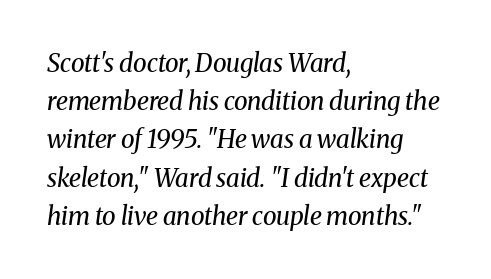
{"italic": "yes", "lean": "right", "slant_degrees": 8, "bold": "no", "underline": "no", "align": "left", "line_spacing": "normal", "line_spacing_ratio": 1.53, "letter_spacing": "normal", "letter_spacing_em": 0.0, "glyph_px": 25}
